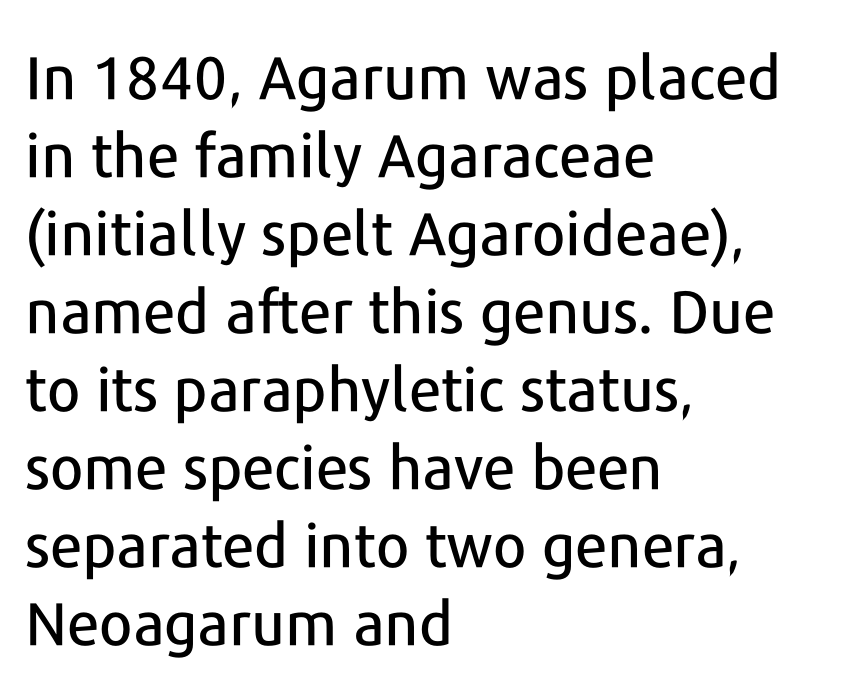
The image shows 60 px sans-serif type, upright; set left-aligned, normal line spacing (1.3x), normal letter spacing, not underlined; low stroke contrast and a medium x-height.
